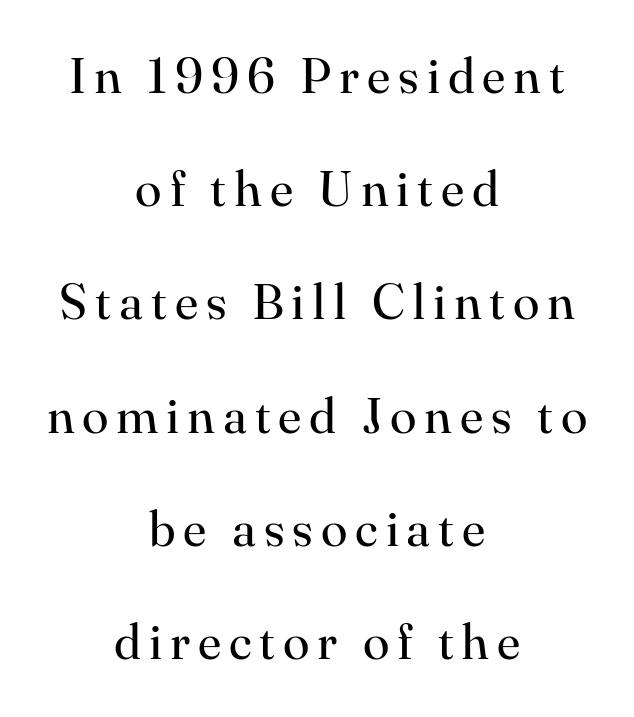
The image shows 49 px regular-weight serif type, upright; set centered, loose line spacing (2.31x), not underlined; high stroke contrast and a small x-height.
